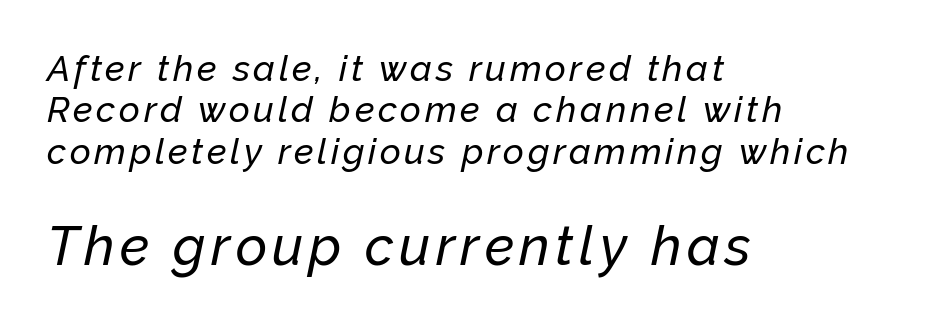
The image shows 54 px text type, italic (leaning right); set left-aligned, tight line spacing (1.15x), not underlined; the second (bottom) block is 1.5x larger; low stroke contrast and a medium x-height.
